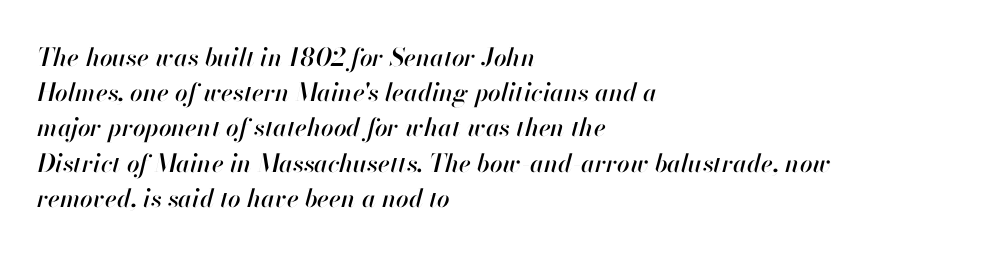
The image shows 25 px text type, italic (leaning right); set left-aligned, normal line spacing (1.41x), normal letter spacing, not underlined.
